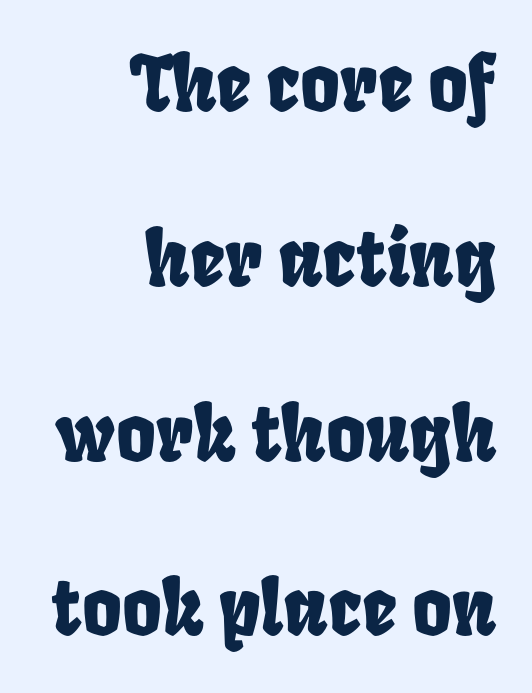
Short and long lines alike share a common ending point at right. A bare baseline throughout the passage. The rendering uses natural spacing where letterforms have individual widths. A typesetter would call this leading open, well beyond the default.
